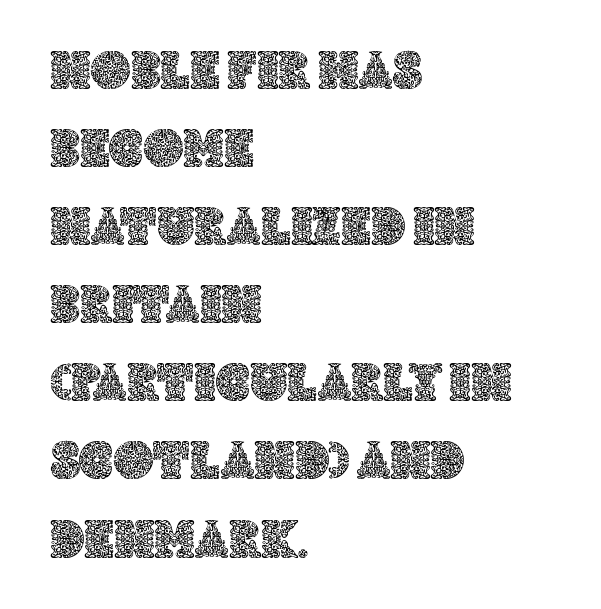
Q: Is the text italic (slanted)? A: No, it is upright.
Q: Is the text underlined? A: No.
Q: How is the paragraph aligned? A: Left-aligned.
Q: Is the spacing between letters normal or unusually wide? A: Normal.
Q: Is the spacing between lines tight, normal or loose? A: Normal.
Q: Width (condensed, normal, or wide)? A: Normal.
Q: x-height? A: Large.
Q: Monospaced? A: No.
